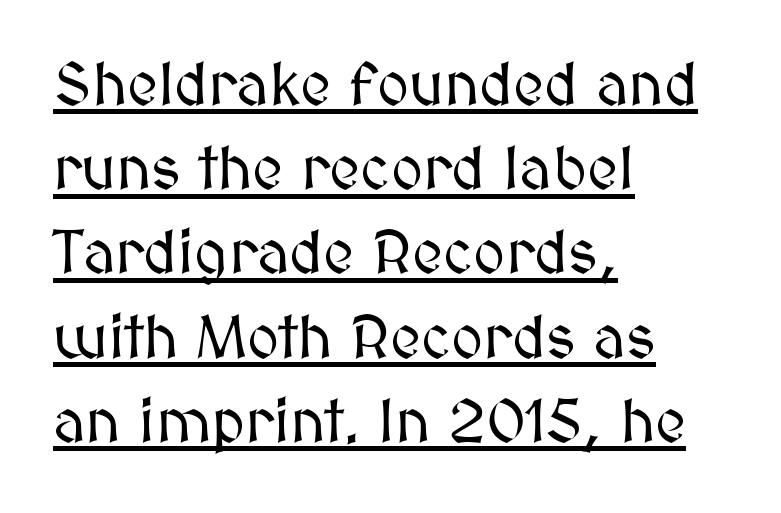
{"italic": "no", "width": "normal", "stroke_contrast": "medium", "x_height": "medium", "monospaced": "no", "underline": "yes", "align": "left", "line_spacing": "normal", "line_spacing_ratio": 1.38, "letter_spacing": "normal", "letter_spacing_em": 0.0, "glyph_px": 61}
